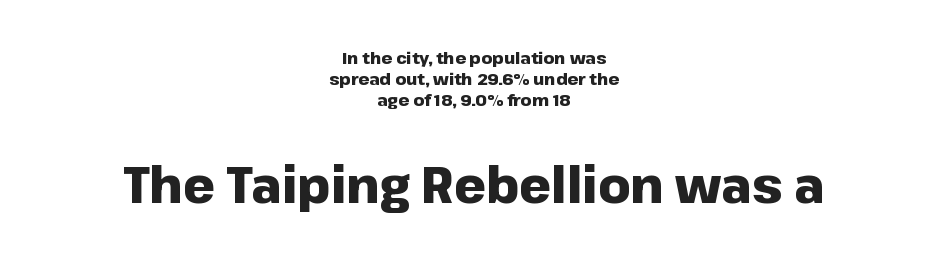
The image shows 50 px heavy sans-serif type, upright; set centered, normal line spacing (1.25x), normal letter spacing, not underlined; the second (bottom) block is 2.94x larger; low stroke contrast and a medium x-height.
